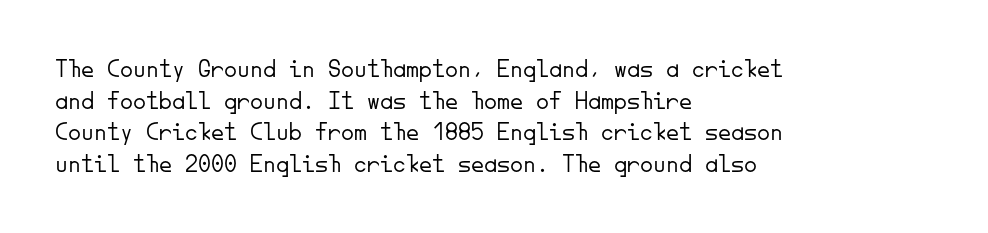
The image shows 26 px text type, upright; set left-aligned, line spacing 1.22x, normal letter spacing, not underlined.
